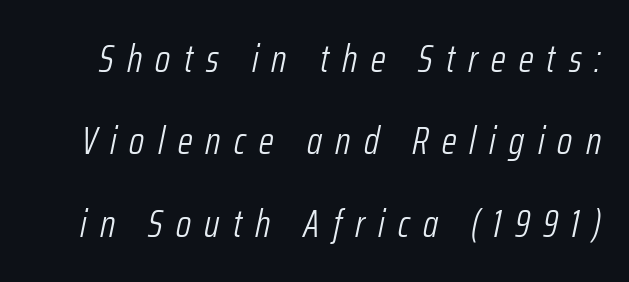
The image shows 38 px light, condensed type, italic (leaning right); set loose line spacing (2.17x), unusually wide letter spacing (+0.35 em), not underlined; low stroke contrast and a medium x-height.
